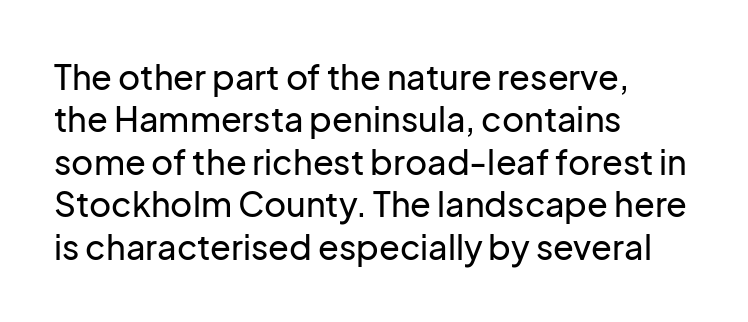
Q: Is the text italic (slanted)? A: No, it is upright.
Q: Is the typeface a serif or a sans-serif typeface? A: Sans-serif.
Q: Is the text underlined? A: No.
Q: How is the paragraph aligned? A: Left-aligned.
Q: Is the spacing between letters normal or unusually wide? A: Normal.
Q: Is the spacing between lines tight, normal or loose? A: Normal.
Q: Width (condensed, normal, or wide)? A: Normal.
Q: Stroke contrast? A: Low.
Q: x-height? A: Medium.
Q: Monospaced? A: No.
